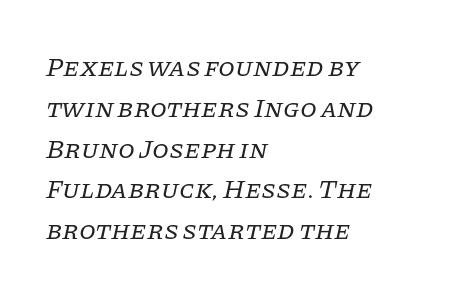
This rendering leaves character spacing at its baseline value. Counters stay open thanks to moderate or lighter strokes. The leading is moderate, giving the passage an even texture. A bare baseline throughout the passage.
